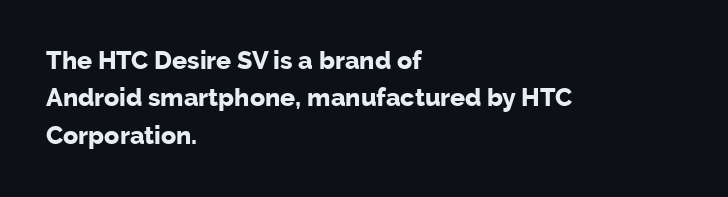
The image shows 25 px bold type, upright; set left-aligned, normal line spacing (1.5x), normal letter spacing, not underlined.
